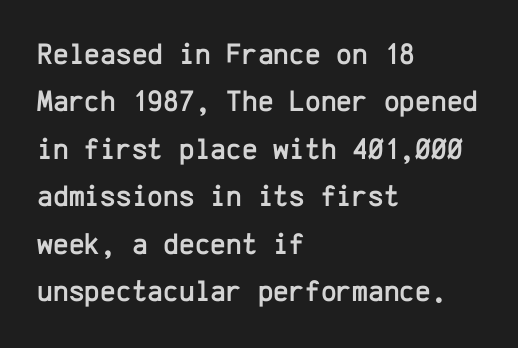
Q: Is the text italic (slanted)? A: No, it is upright.
Q: Is the typeface a serif or a sans-serif typeface? A: Sans-serif.
Q: Is the text underlined? A: No.
Q: How is the paragraph aligned? A: Left-aligned.
Q: Is the spacing between letters normal or unusually wide? A: Normal.
Q: Is the spacing between lines tight, normal or loose? A: Normal.
Q: Width (condensed, normal, or wide)? A: Normal.
Q: Stroke contrast? A: Low.
Q: x-height? A: Medium.
Q: Monospaced? A: Yes.
